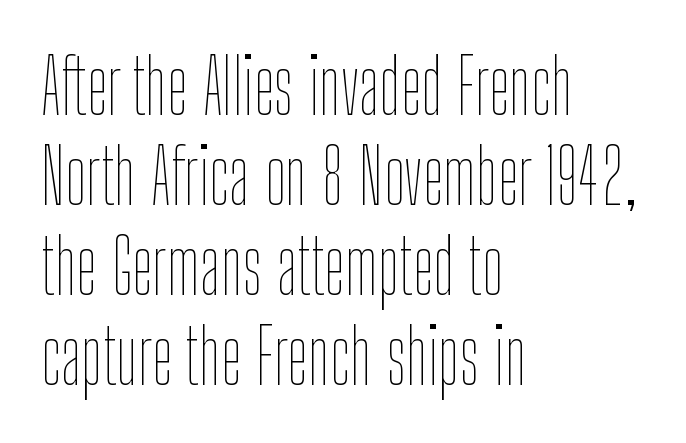
The image shows 75 px thin, condensed type, upright; set left-aligned, line spacing 1.2x, normal letter spacing, not underlined; low stroke contrast and a medium x-height.
